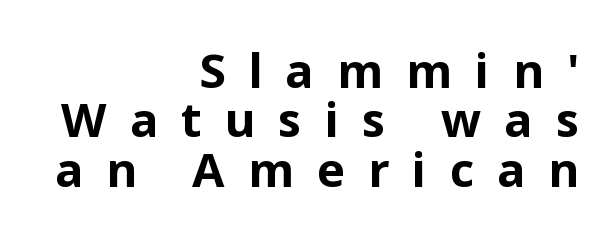
Summary of vertical rhythm: compact, with narrow interline spacing. Compared with typical body copy, the letter spacing here is much looser. Does the weight exceed regular? Yes, all the way to bold. Each letter keeps its own natural width here, so spacing adapts to shape. Tall strokes in this sample are plumb rather than angled. The setting favours the right margin, as signatures and pull-quotes sometimes do.
